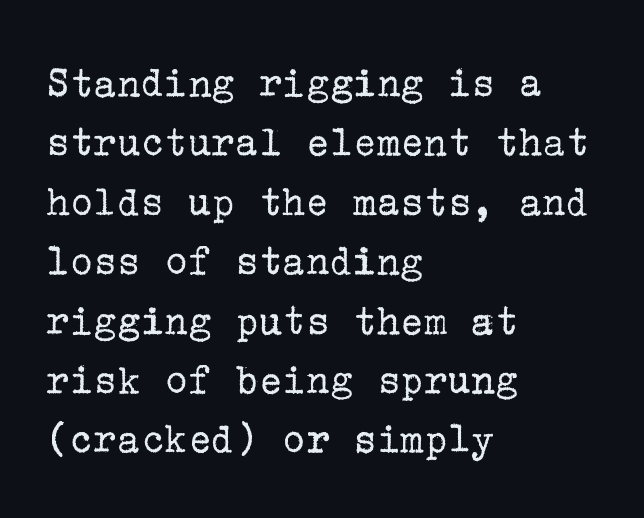
{"serif": "yes", "italic": "no", "bold": "no", "weight": "regular", "width": "normal", "stroke_contrast": "low", "x_height": "medium", "underline": "no", "align": "left", "line_spacing": "normal", "line_spacing_ratio": 1.35, "letter_spacing": "normal", "letter_spacing_em": 0.0, "glyph_px": 44}
